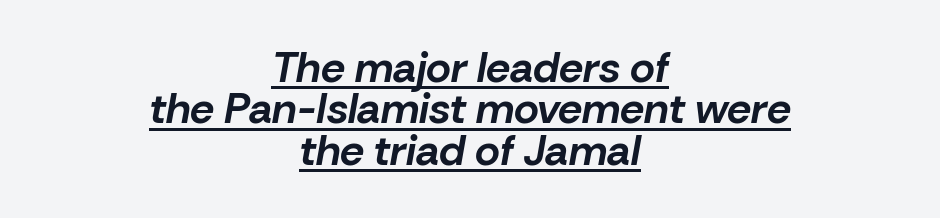
{"italic": "yes", "lean": "right", "slant_degrees": 10, "bold": "yes", "weight": "bold", "width": "normal", "stroke_contrast": "low", "x_height": "medium", "monospaced": "no", "underline": "yes", "align": "center", "line_spacing": "tight", "line_spacing_ratio": 0.96, "letter_spacing": "normal", "letter_spacing_em": 0.0, "glyph_px": 43}
